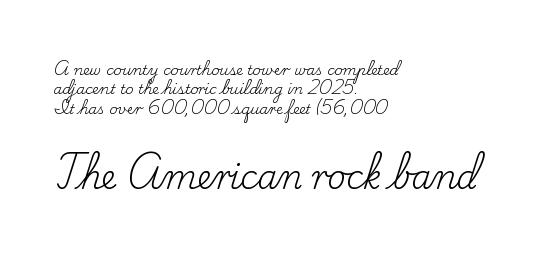
Q: Is the text bold? A: No.
Q: Is the text italic (slanted)? A: Yes.
Q: Is the typeface a serif or a sans-serif typeface? A: Serif.
Q: Is the text underlined? A: No.
Q: How is the paragraph aligned? A: Left-aligned.
Q: Is the spacing between letters normal or unusually wide? A: Normal.
Q: Is the spacing between lines tight, normal or loose? A: Normal.
Q: Which block of text is set in a larger size, the first (top) or the second (bottom)? A: The second (bottom) one.
Q: Width (condensed, normal, or wide)? A: Normal.
Q: Stroke contrast? A: Low.
Q: x-height? A: Small.
Q: Monospaced? A: No.
